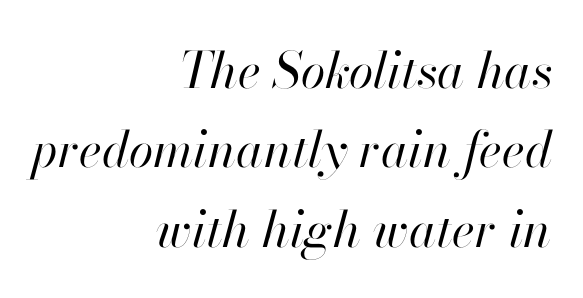
Descenders hang freely into open space. The whole block is typeset with a tilt. A typesetter would call this proportional, since set widths differ per character. This block has exactly the height ordinary leading produces.
